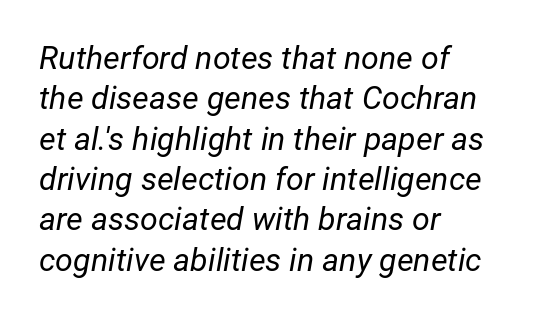
The rendering uses a moderate line-height, typical for paragraphs. A typesetter would call this zero additional tracking. An italicized treatment has been applied to the whole sample. Plain, unruled lines of type.
